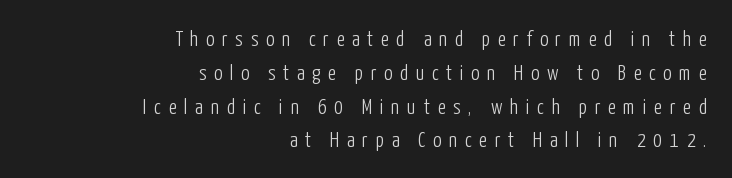
Q: Is the text bold? A: No.
Q: Is the text italic (slanted)? A: No, it is upright.
Q: Is the text underlined? A: No.
Q: How is the paragraph aligned? A: Right-aligned.
Q: Is the spacing between letters normal or unusually wide? A: Unusually wide.
Q: Is the spacing between lines tight, normal or loose? A: Normal.
